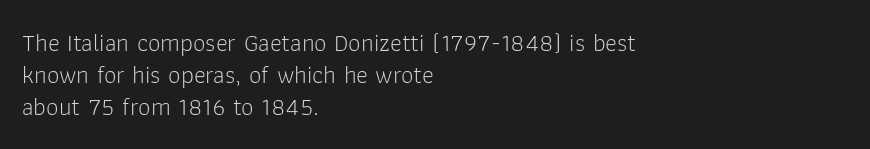
The image shows 25 px text type, upright; set left-aligned, normal line spacing (1.28x), normal letter spacing, not underlined.
